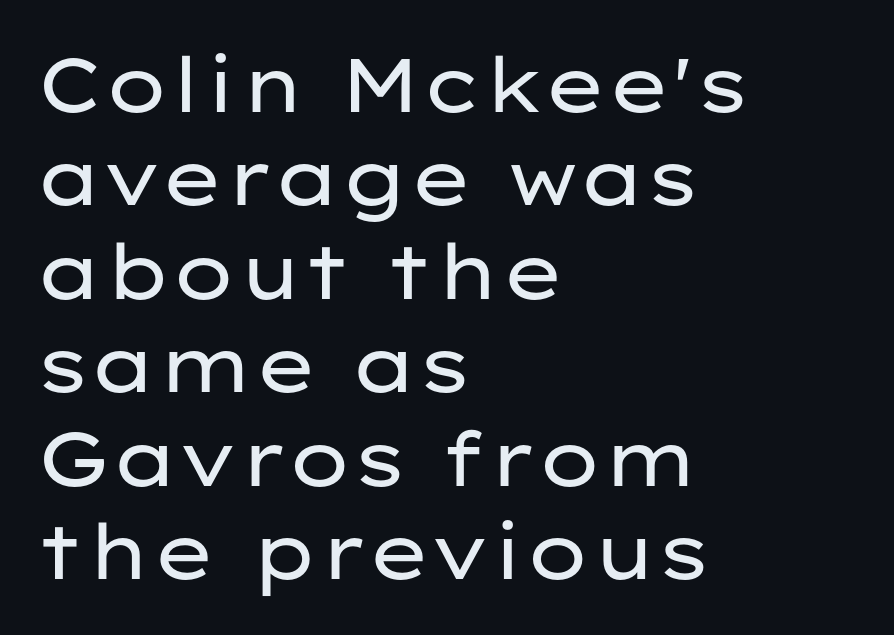
The image shows 76 px regular-weight, wide sans-serif type, upright; set left-aligned, line spacing 1.23x, normal letter spacing, not underlined; low stroke contrast and a medium x-height.
